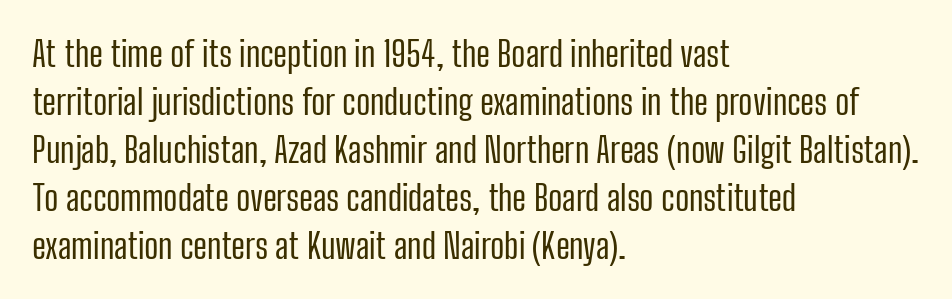
Serif or sans? Sans — the stroke terminals are bare. Regarding leading, the lines here are spaced in the standard way. These lines keep a tight, regular rhythm from letter to letter. The lettering stays uniformly vertical, giving the passage a roman look.
